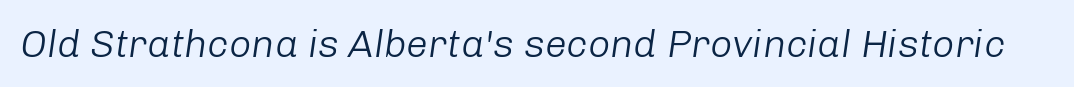
{"italic": "yes", "lean": "right", "slant_degrees": 8, "bold": "no", "weight": "light", "width": "normal", "stroke_contrast": "low", "x_height": "medium", "monospaced": "no", "underline": "no", "letter_spacing": "normal", "letter_spacing_em": 0.0, "glyph_px": 39}
